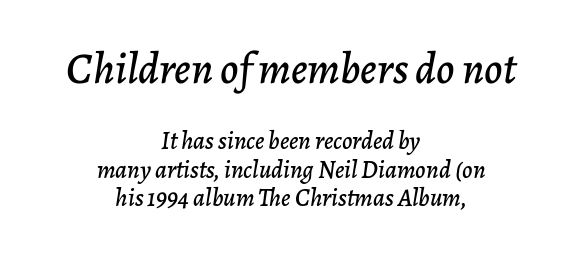
The image shows 44 px text type, italic (leaning right); set centered, tight line spacing (1.14x), normal letter spacing, not underlined; the first (top) block is 1.76x larger; low stroke contrast and a medium x-height.
